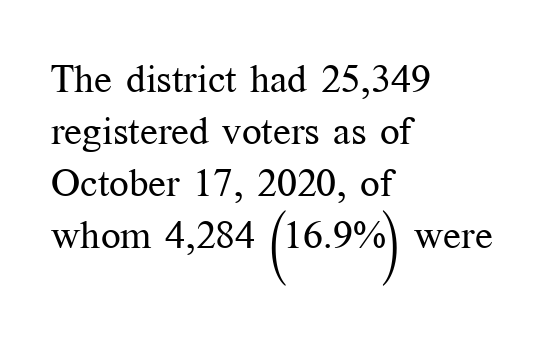
Notice how the stems are strictly vertical — no italics here. The type family on display is of the serif kind. A student would call this left alignment; a typographer would say flush left, rag right. Inter-character spacing is left at the font's built-in metrics. Vertically, the passage feels balanced, rows spaced as you'd expect. Each row of text sits above clean, open space.
